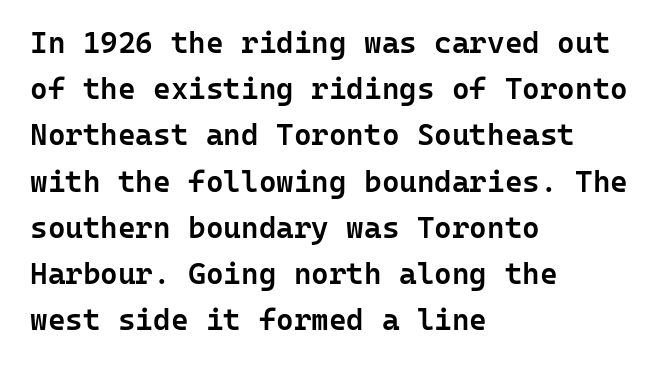
{"serif": "no", "italic": "no", "bold": "semi", "weight": "semibold", "width": "normal", "stroke_contrast": "low", "x_height": "medium", "monospaced": "yes", "underline": "no", "align": "left", "line_spacing": "normal", "line_spacing_ratio": 1.54, "letter_spacing": "normal", "letter_spacing_em": 0.0, "glyph_px": 30}
